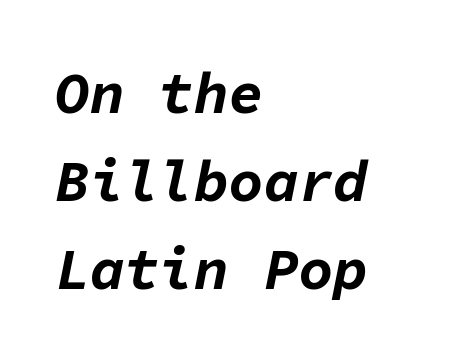
The paragraph shown leans on its left margin. Tracking value appears to be zero — textbook default spacing. The face used here has a pronounced slope to its letters. Just letters on the line, the space beneath them empty. The space between consecutive lines is moderate.
